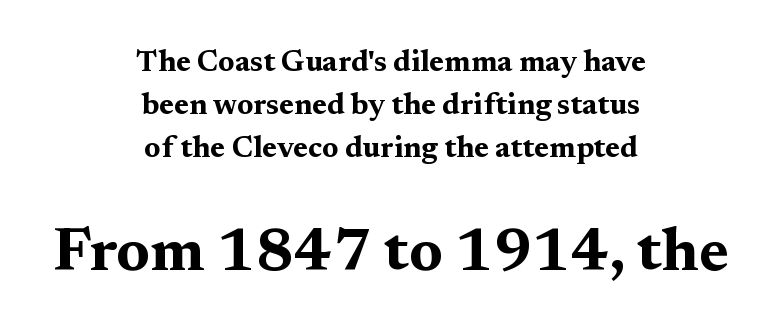
The image shows 61 px bold, wide serif type, upright; set centered, normal line spacing (1.43x), normal letter spacing, not underlined; the second (bottom) block is 2.03x larger; medium stroke contrast and a medium x-height.
